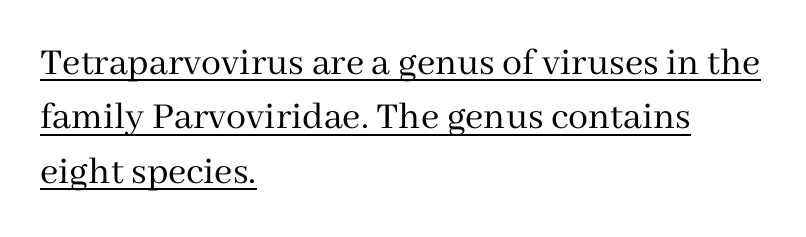
{"serif": "yes", "italic": "no", "bold": "no", "weight": "regular", "width": "normal", "stroke_contrast": "medium", "x_height": "medium", "monospaced": "no", "underline": "yes", "align": "left", "line_spacing": "normal", "line_spacing_ratio": 1.36, "letter_spacing": "normal", "letter_spacing_em": 0.0, "glyph_px": 40}
